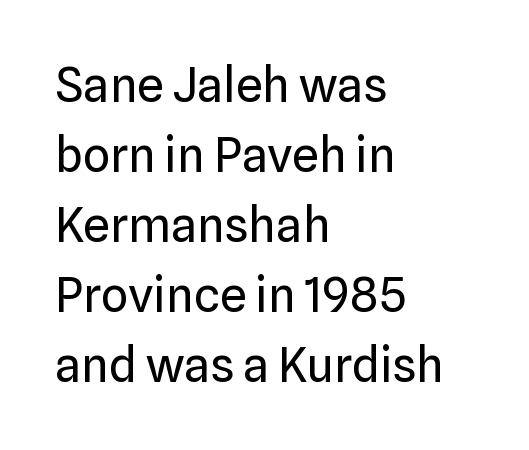
The passage shown is typeset with a sans-serif family. Stem width sits at or under what a default text font uses. What's the leading like? Ordinary, nothing unusual. Looks like regular typesetting: each glyph gets only the width it needs.
